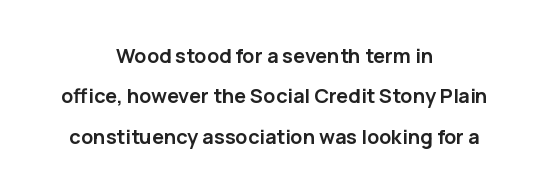
Characters follow at the spacing the type designer built in. Heavy-handed strokes throughout: this text is bold. This block would shrink considerably if given ordinary leading; it's expanded now. The text block is weighted toward neither margin, spreading evenly from the middle. In terms of posture, this sample is upright. Descenders hang freely into open space.
